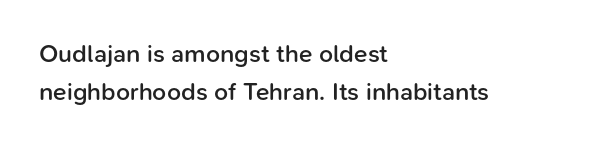
The foot of each line stays bare and open. Horizontal bands of white between lines are of average thickness. A fair bit of extra ink — the face is semibold, not bold. Where is the straight margin? On the left.
